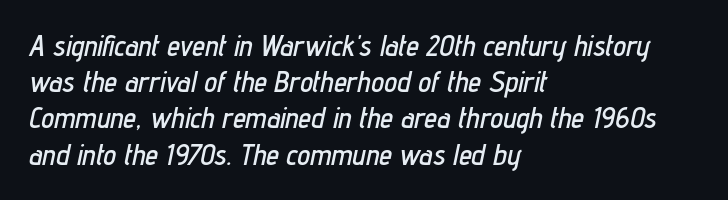
The image shows 29 px condensed type, italic (leaning right); set left-aligned, normal line spacing (1.25x), normal letter spacing, not underlined; low stroke contrast and a medium x-height.
